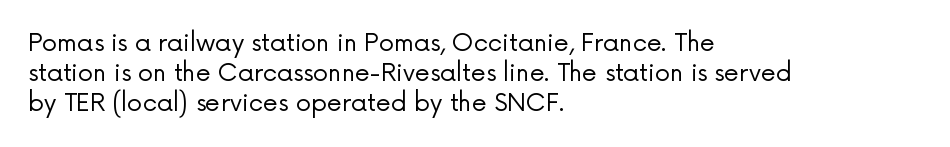
The image shows 24 px text type, upright; set left-aligned, normal line spacing (1.25x), normal letter spacing, not underlined.
